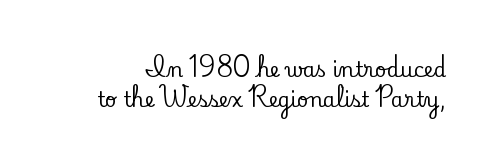
The image shows 20 px text type, upright; set normal line spacing (1.5x), normal letter spacing, not underlined.
